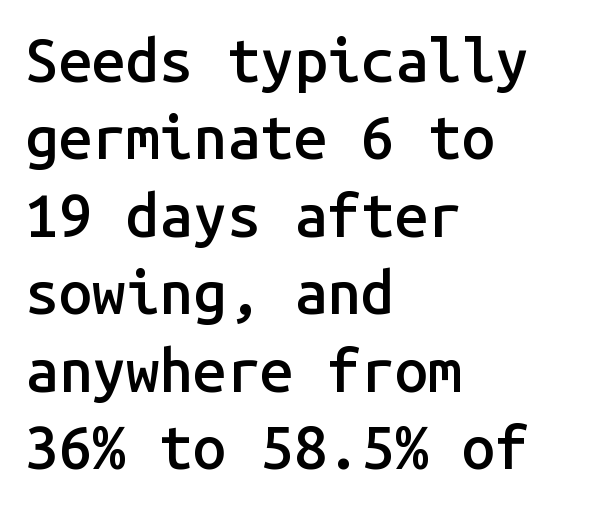
Is the block centered? No — it sits flush against the left margin. The rendering uses a moderate line-height, typical for paragraphs. How are the letters spaced? Ordinarily, with no added tracking. Heft: intermediate — a semibold. Nobody drew a line under any word here.
